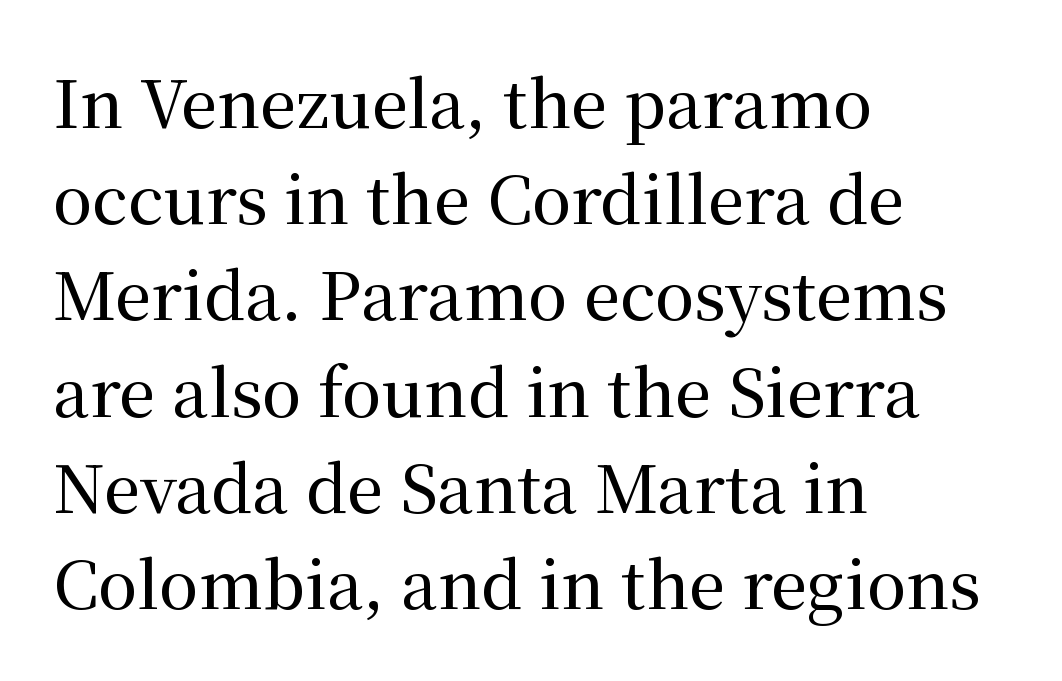
The image shows 65 px serif type, upright; set left-aligned, normal line spacing (1.48x), normal letter spacing, not underlined; medium stroke contrast and a medium x-height.
